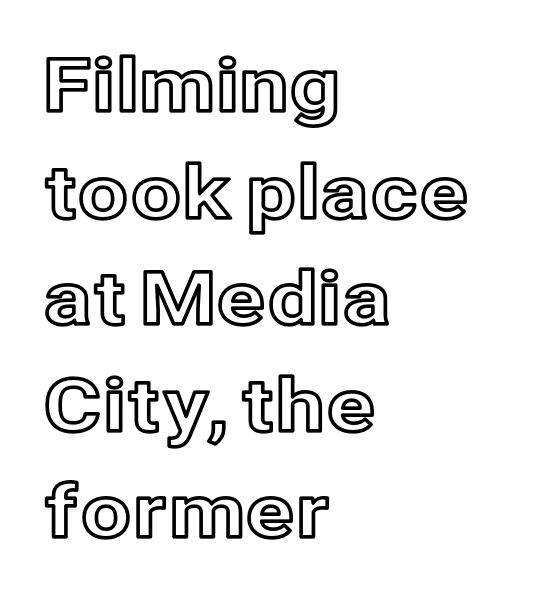
The image shows 73 px text type, upright; set left-aligned, normal line spacing (1.46x), normal letter spacing, not underlined; a medium x-height.
